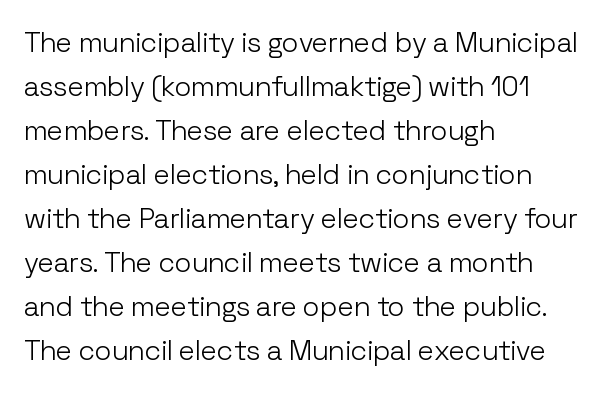
{"serif": "no", "italic": "no", "bold": "no", "weight": "light", "width": "normal", "stroke_contrast": "low", "x_height": "medium", "monospaced": "no", "underline": "no", "align": "left", "line_spacing": "normal", "line_spacing_ratio": 1.57, "letter_spacing": "normal", "letter_spacing_em": 0.0, "glyph_px": 28}
